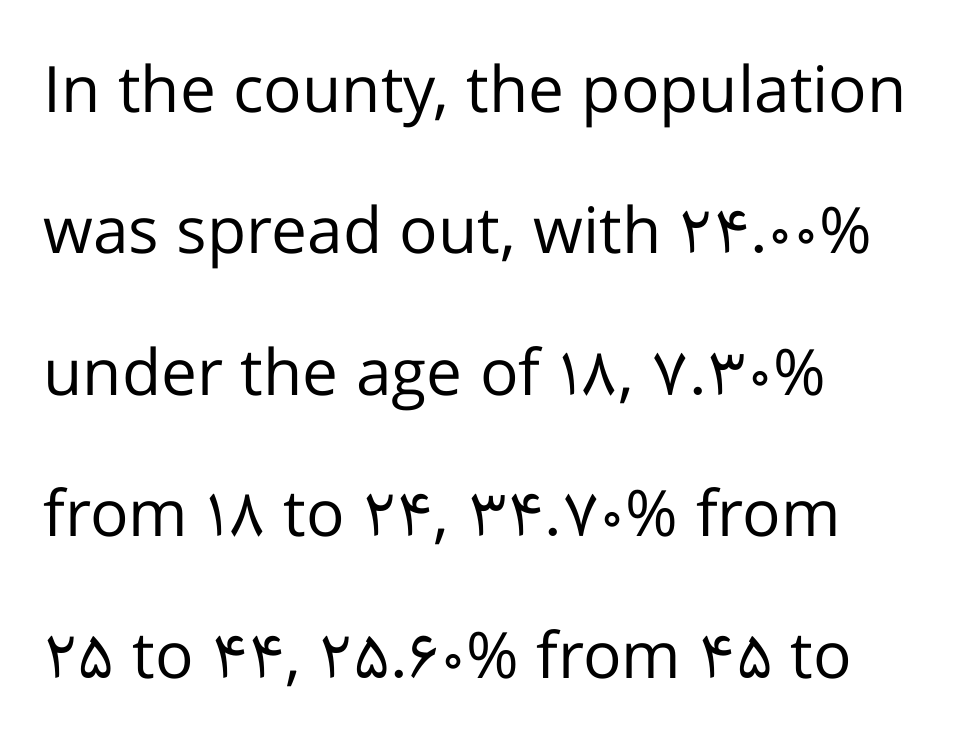
The image shows 64 px regular-weight sans-serif type, upright; set left-aligned, loose line spacing (2.21x), normal letter spacing, not underlined; low stroke contrast and a medium x-height.
